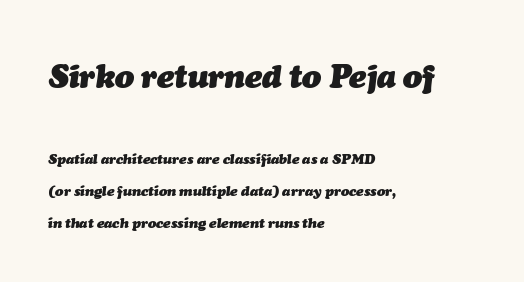
I'd describe the lettering as bold — thick and assertive. Interline gaps are noticeably wide in this sample. All the whitespace from short lines collects on the right. Note the varied advance widths — an 'i' is clearly narrower than an 'm'. Underlining? Definitely not there.
